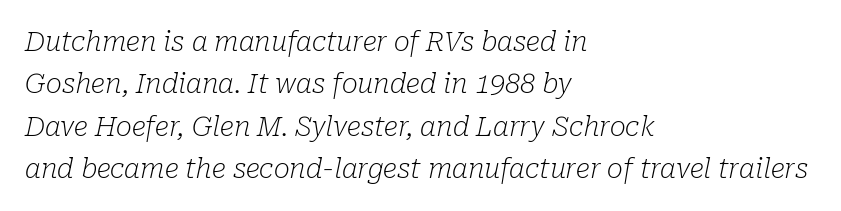
{"italic": "yes", "lean": "right", "slant_degrees": 10, "bold": "no", "underline": "no", "align": "left", "line_spacing": "normal", "line_spacing_ratio": 1.57, "letter_spacing": "normal", "letter_spacing_em": 0.0, "glyph_px": 27}
